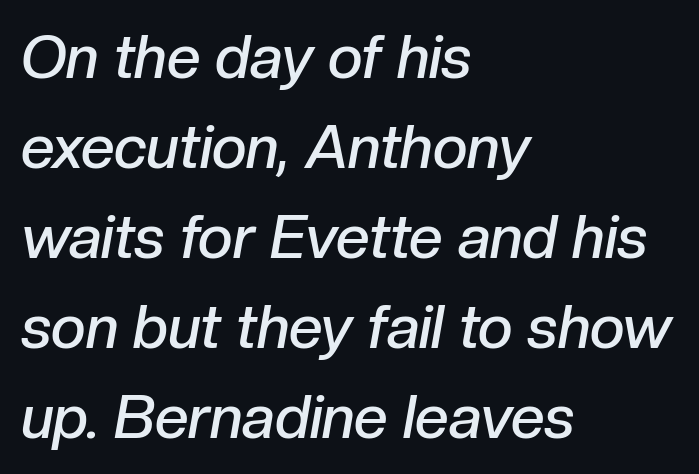
The image shows 60 px semibold type, italic (leaning right); set left-aligned, normal line spacing (1.5x), normal letter spacing, not underlined; low stroke contrast and a medium x-height.
